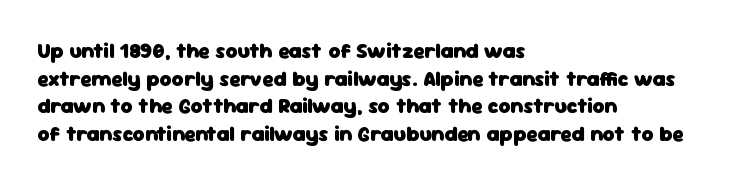
{"italic": "no", "bold": "yes", "underline": "no", "align": "left", "line_spacing": "normal", "line_spacing_ratio": 1.32, "letter_spacing": "normal", "letter_spacing_em": 0.0, "glyph_px": 21}
